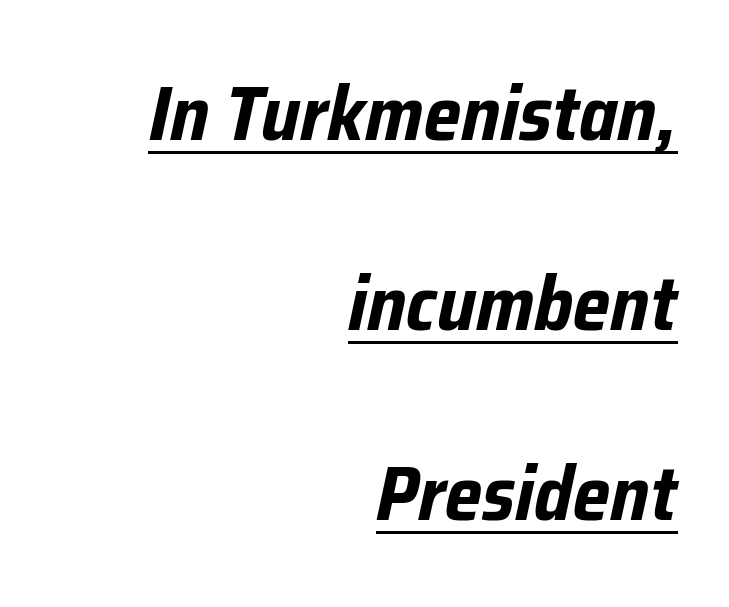
The image shows 77 px bold, condensed type, italic (leaning right); set right-aligned, loose line spacing (2.47x), normal letter spacing, underlined; low stroke contrast and a medium x-height.
